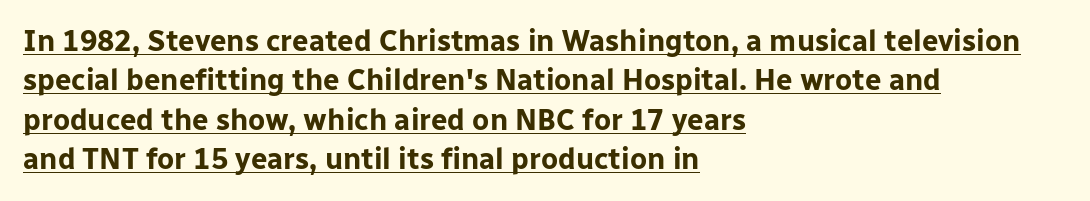
Q: Is the text bold? A: Yes.
Q: Is the text italic (slanted)? A: No, it is upright.
Q: Is the typeface a serif or a sans-serif typeface? A: Sans-serif.
Q: Is the text underlined? A: Yes.
Q: How is the paragraph aligned? A: Left-aligned.
Q: Is the spacing between letters normal or unusually wide? A: Normal.
Q: Is the spacing between lines tight, normal or loose? A: Normal.
Q: Width (condensed, normal, or wide)? A: Normal.
Q: Stroke contrast? A: Low.
Q: x-height? A: Medium.
Q: Monospaced? A: No.
